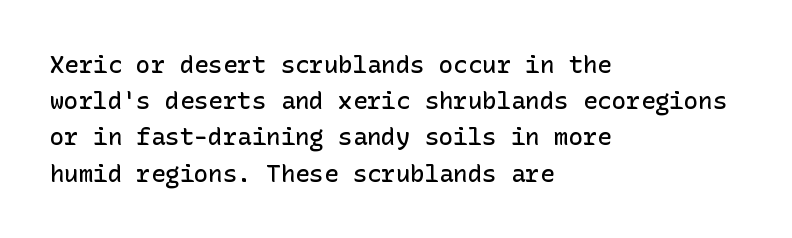
The image shows 24 px text type, upright; set left-aligned, normal line spacing (1.51x), normal letter spacing, not underlined.
